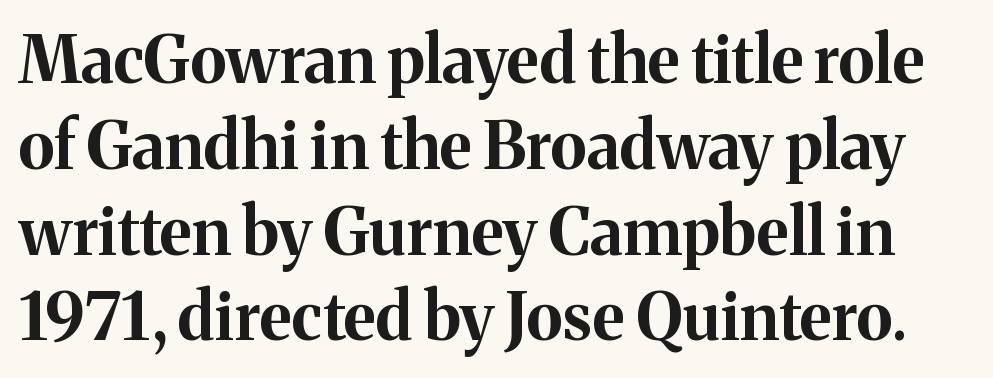
The image shows 65 px bold serif type, upright; set normal line spacing (1.32x), normal letter spacing, not underlined; medium stroke contrast and a medium x-height.
